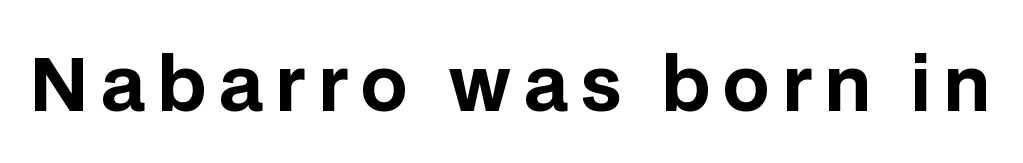
The image shows 73 px bold sans-serif type, upright; set not underlined; low stroke contrast and a large x-height.
